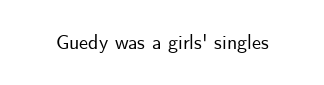
The image shows 20 px text type, upright; set normal letter spacing, not underlined.
